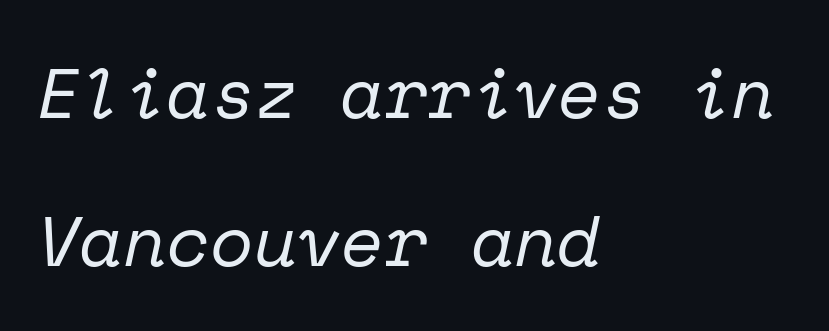
The image shows 71 px regular-weight serif type, italic (leaning right), monospaced; set left-aligned, loose line spacing (2.09x), normal letter spacing, not underlined; low stroke contrast and a medium x-height.
